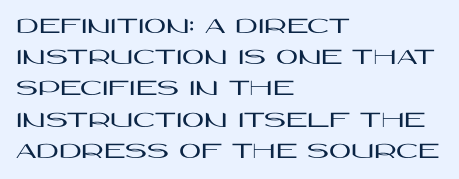
Does the copy run flush right? No — it runs flush left. The font's upright variant was chosen for this text. Descender tails drop into unmarked territory. Reading down the column, the eye jumps a familiar distance to each next line.
